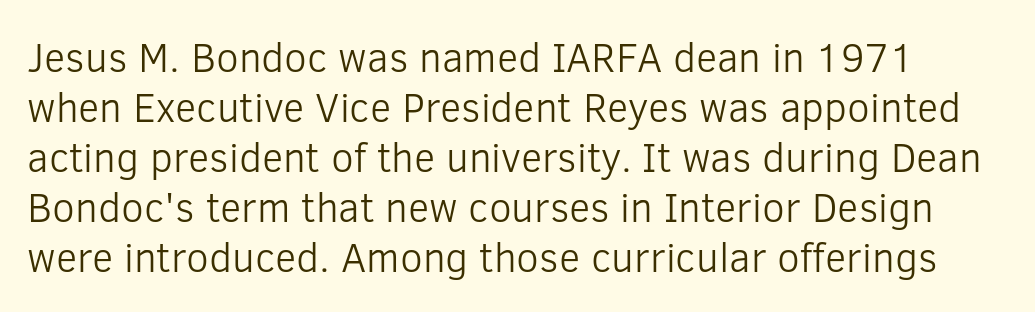
{"serif": "no", "italic": "no", "bold": "no", "weight": "light", "width": "normal", "stroke_contrast": "low", "x_height": "medium", "monospaced": "no", "underline": "no", "line_spacing_ratio": 1.22, "letter_spacing": "normal", "letter_spacing_em": 0.0, "glyph_px": 41}
